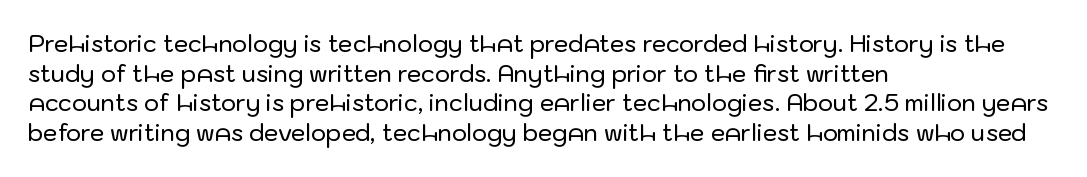
Descenders are the only things crossing below the line. A classic flush-left, rag-right setting is used for this passage. Upright lettering throughout. Quick note: interline space is typical. Letter spacing: default.
